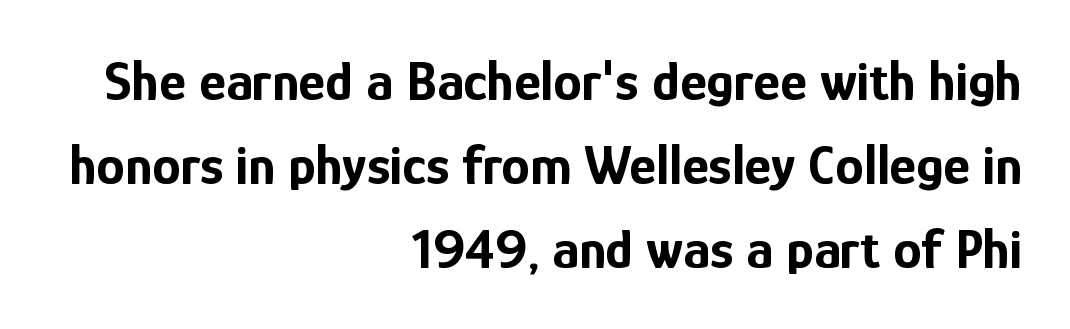
The image shows 57 px bold, condensed sans-serif type, upright; set right-aligned, normal line spacing (1.47x), normal letter spacing, not underlined; low stroke contrast and a medium x-height.
